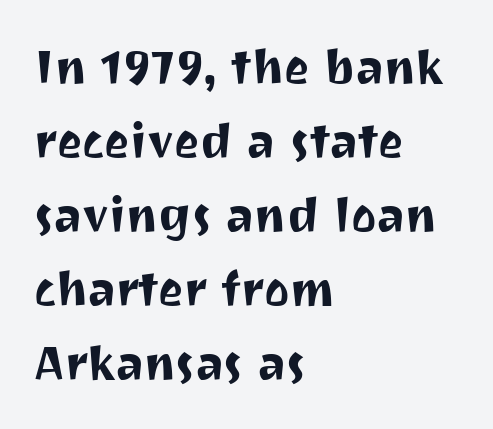
Q: Is the text italic (slanted)? A: No, it is upright.
Q: Is the typeface a serif or a sans-serif typeface? A: Sans-serif.
Q: Is the text underlined? A: No.
Q: How is the paragraph aligned? A: Left-aligned.
Q: Is the spacing between letters normal or unusually wide? A: Normal.
Q: Is the spacing between lines tight, normal or loose? A: Normal.
Q: Width (condensed, normal, or wide)? A: Normal.
Q: Stroke contrast? A: Medium.
Q: x-height? A: Medium.
Q: Monospaced? A: No.
